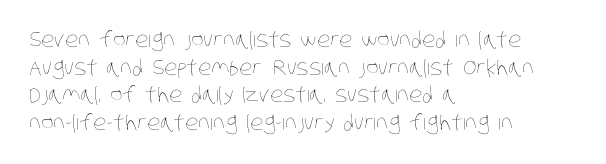
Q: Is the text bold? A: No.
Q: Is the text underlined? A: No.
Q: How is the paragraph aligned? A: Left-aligned.
Q: Is the spacing between letters normal or unusually wide? A: Normal.
Q: Is the spacing between lines tight, normal or loose? A: Normal.
